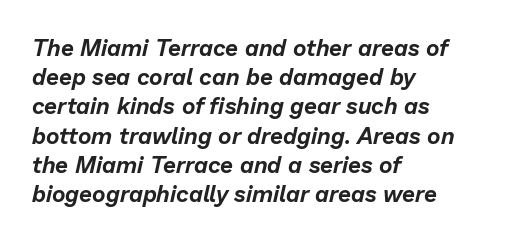
Q: Is the text italic (slanted)? A: Yes, it leans right by about 13 degrees.
Q: Is the text underlined? A: No.
Q: How is the paragraph aligned? A: Left-aligned.
Q: Is the spacing between letters normal or unusually wide? A: Normal.
Q: Is the spacing between lines tight, normal or loose? A: Normal.
